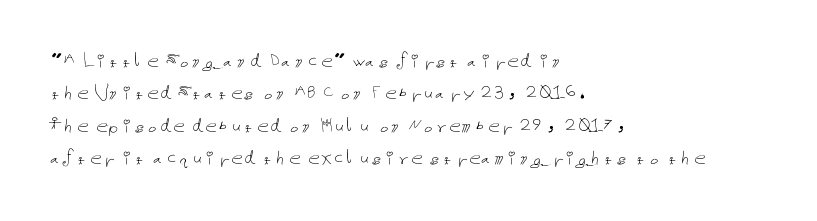
{"italic": "no", "bold": "no", "underline": "no", "align": "left", "line_spacing": "normal", "line_spacing_ratio": 1.41, "letter_spacing": "normal", "letter_spacing_em": 0.0, "glyph_px": 23}
